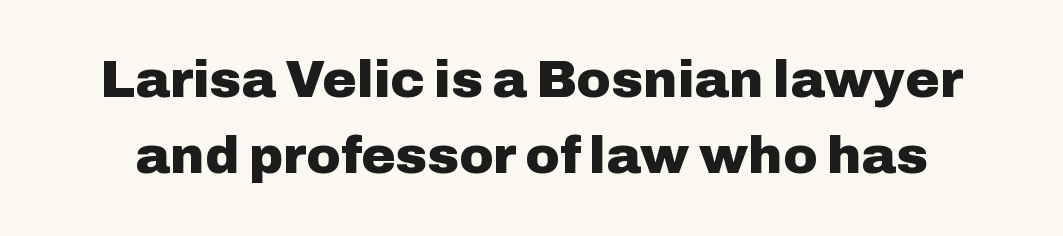
Standard letterfit; no display-style spreading of the glyphs. Style check: upright. A typesetter would call this proportional, since set widths differ per character. The space beneath each line is pristine and unruled. This sample keeps an unexceptional amount of space between lines.
